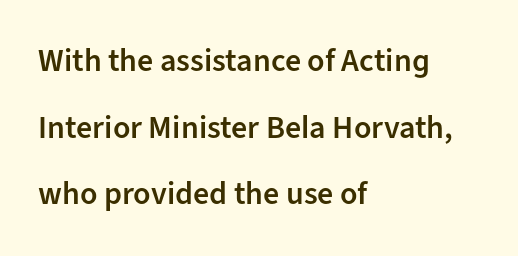
The image shows 32 px semibold sans-serif type, upright; set left-aligned, loose line spacing (2.08x), normal letter spacing, not underlined; low stroke contrast and a medium x-height.
